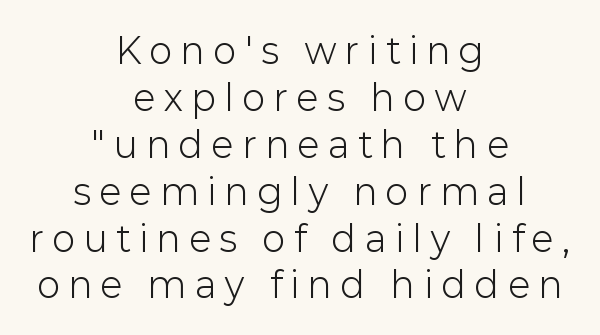
Q: Is the text bold? A: No.
Q: Is the text italic (slanted)? A: No, it is upright.
Q: Is the typeface a serif or a sans-serif typeface? A: Sans-serif.
Q: Is the text underlined? A: No.
Q: How is the paragraph aligned? A: Centered.
Q: Is the spacing between letters normal or unusually wide? A: Unusually wide.
Q: Is the spacing between lines tight, normal or loose? A: Normal.
Q: Width (condensed, normal, or wide)? A: Normal.
Q: Stroke contrast? A: Low.
Q: x-height? A: Medium.
Q: Monospaced? A: No.
